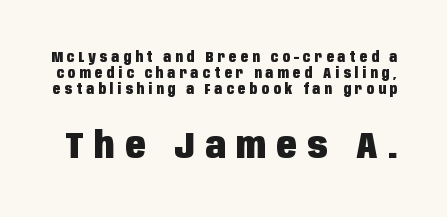
The passage shown is typed in a proportional face where columns would drift. What weight is shown? A full bold with thick strokes. Is the lower block the larger one? Yes — the lower block carries the bigger type. Each row of text sits above clean, open space. Unlike italic type, these characters show no tilt at all. A typesetter would call this leading minimal, almost set solid.
